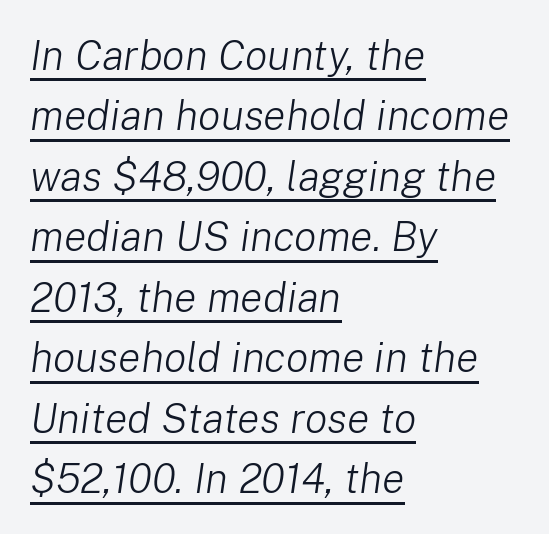
The image shows 42 px light type, italic (leaning right); set left-aligned, normal line spacing (1.44x), normal letter spacing, underlined; low stroke contrast and a medium x-height.
